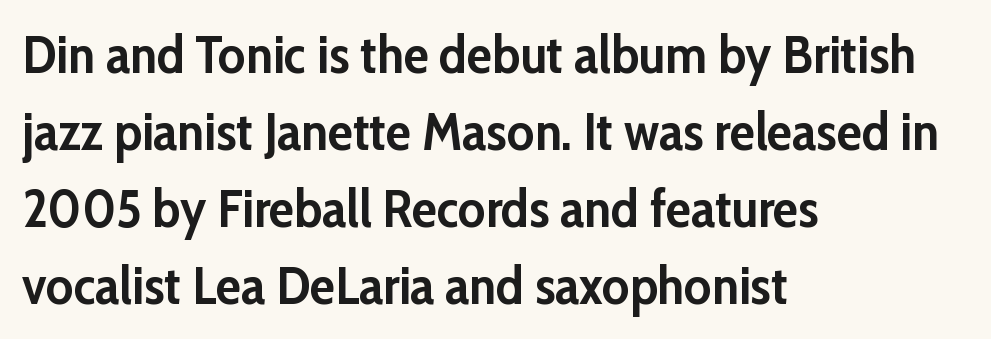
Q: Is the text bold? A: Yes.
Q: Is the text italic (slanted)? A: No, it is upright.
Q: Is the typeface a serif or a sans-serif typeface? A: Sans-serif.
Q: Is the text underlined? A: No.
Q: How is the paragraph aligned? A: Left-aligned.
Q: Is the spacing between letters normal or unusually wide? A: Normal.
Q: Is the spacing between lines tight, normal or loose? A: Normal.
Q: Width (condensed, normal, or wide)? A: Normal.
Q: Stroke contrast? A: Low.
Q: x-height? A: Medium.
Q: Monospaced? A: No.
